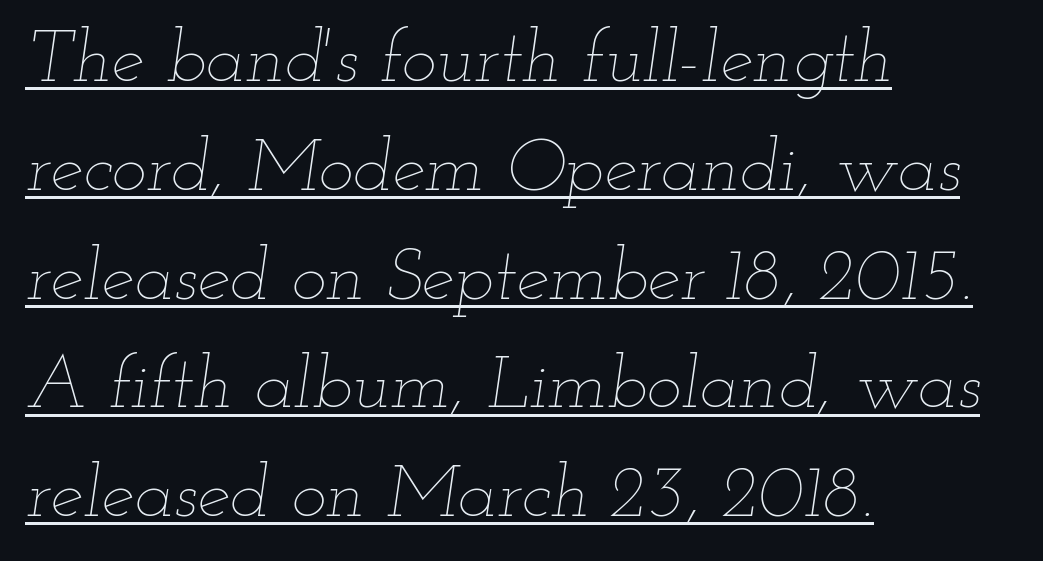
Q: Is the text bold? A: No.
Q: Is the text italic (slanted)? A: Yes, it leans right by about 12 degrees.
Q: Is the text underlined? A: Yes.
Q: How is the paragraph aligned? A: Left-aligned.
Q: Is the spacing between letters normal or unusually wide? A: Normal.
Q: Is the spacing between lines tight, normal or loose? A: Normal.
Q: Width (condensed, normal, or wide)? A: Wide.
Q: Stroke contrast? A: Low.
Q: x-height? A: Small.
Q: Monospaced? A: No.
